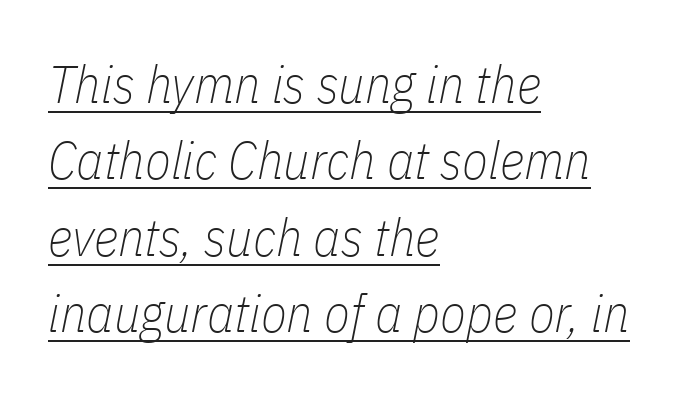
{"italic": "yes", "lean": "right", "slant_degrees": 11, "bold": "no", "weight": "thin", "width": "condensed", "stroke_contrast": "low", "x_height": "medium", "monospaced": "no", "underline": "yes", "align": "left", "line_spacing": "normal", "line_spacing_ratio": 1.44, "letter_spacing": "normal", "letter_spacing_em": 0.0, "glyph_px": 53}
